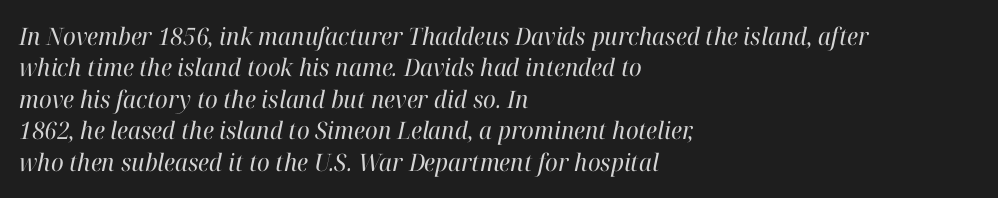
{"italic": "yes", "lean": "right", "slant_degrees": 12, "bold": "no", "underline": "no", "align": "left", "line_spacing": "normal", "line_spacing_ratio": 1.31, "letter_spacing": "normal", "letter_spacing_em": 0.0, "glyph_px": 24}
